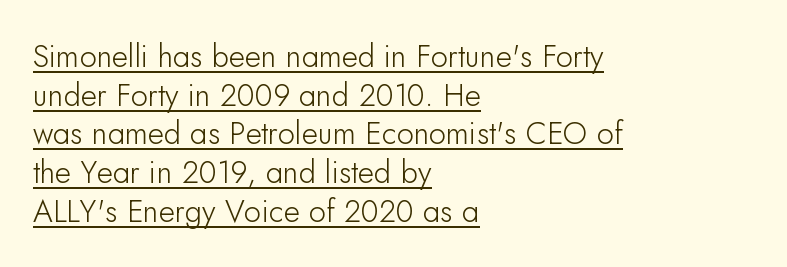
The letters stand straight up with perfectly vertical stems. The ragged edge is on the right, which tells us the setting is flush left. Regarding leading, the lines here are spaced in the standard way. This rendering employs a face without finishing strokes, i.e., a sans-serif. Is this a fixed-width face? No — the glyphs have proportional, varying widths. The lettering is marked with a stroke running underneath it.
